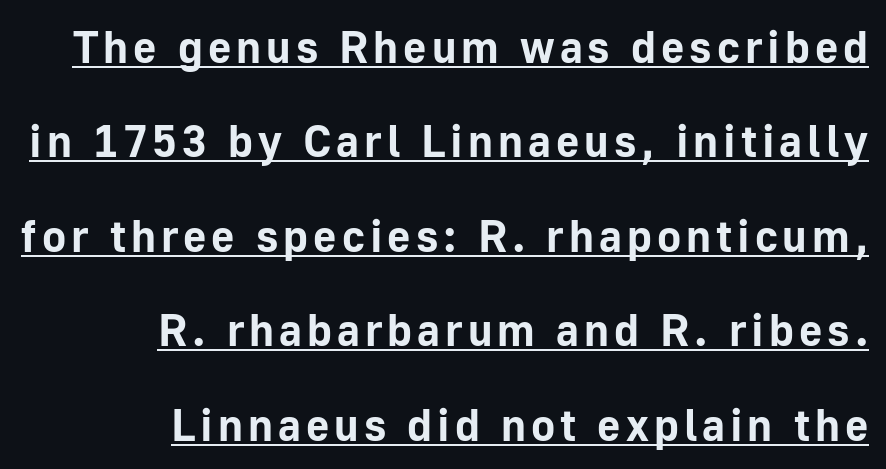
This sample uses a sans-serif face. The designer dialed line spacing up above the default. Here the designer chose a conventional face with non-uniform glyph widths. Does a line run under the words? Yes, clearly.
